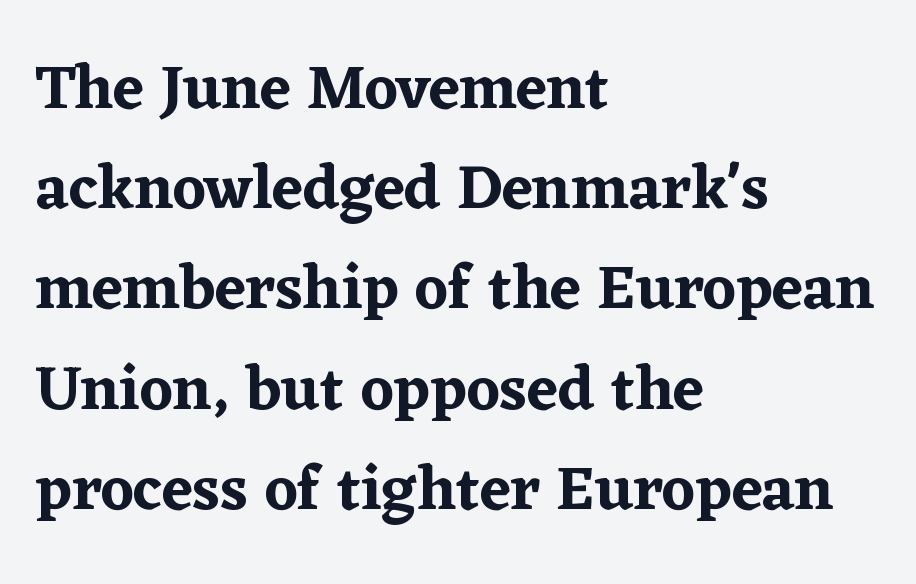
The image shows 63 px serif type, upright; set left-aligned, normal line spacing (1.59x), normal letter spacing, not underlined; low stroke contrast and a medium x-height.
